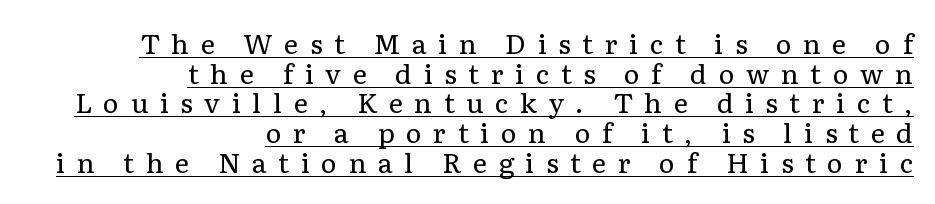
{"italic": "no", "bold": "no", "underline": "yes", "align": "right", "line_spacing": "tight", "line_spacing_ratio": 1.1, "letter_spacing": "wide", "letter_spacing_em": 0.43, "glyph_px": 27}
